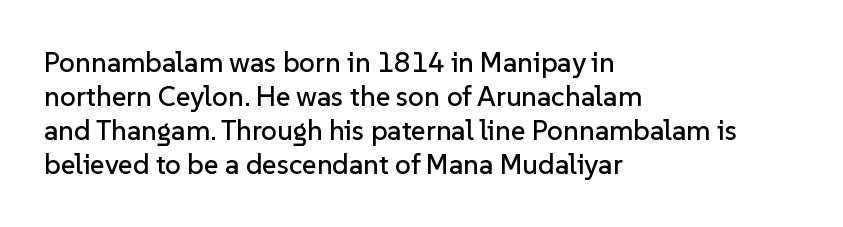
Leftover space on each line is placed entirely after the last word. Default kerning and tracking; the words read as compact shapes. A bare baseline throughout the passage. Looks like regular typesetting: each glyph gets only the width it needs. Stroke terminals: plain, sans-serif.
